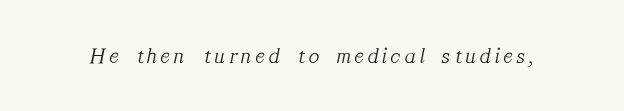
Q: Is the text bold? A: No.
Q: Is the text italic (slanted)? A: Yes, it leans right by about 12 degrees.
Q: Is the text underlined? A: No.
